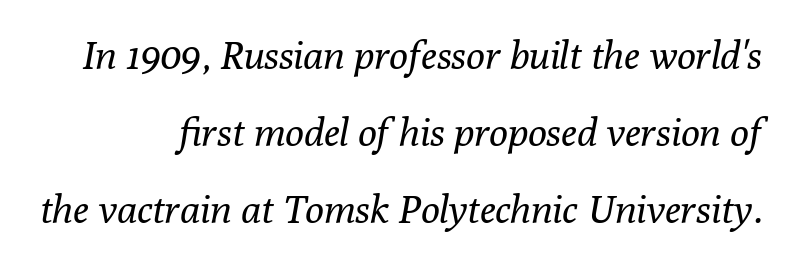
Q: Is the text bold? A: No.
Q: Is the text italic (slanted)? A: Yes, it leans right by about 10 degrees.
Q: Is the typeface a serif or a sans-serif typeface? A: Serif.
Q: Is the text underlined? A: No.
Q: Is the spacing between letters normal or unusually wide? A: Normal.
Q: Is the spacing between lines tight, normal or loose? A: Loose.
Q: Width (condensed, normal, or wide)? A: Normal.
Q: Stroke contrast? A: Low.
Q: x-height? A: Medium.
Q: Monospaced? A: No.
